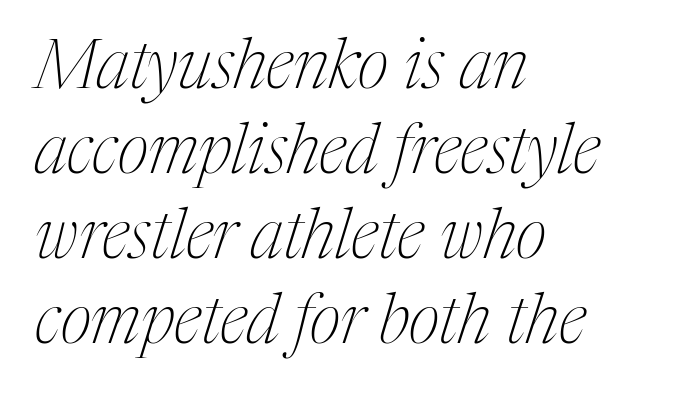
The image shows 68 px thin, condensed serif type, italic (leaning right); set left-aligned, normal line spacing (1.25x), normal letter spacing, not underlined; medium stroke contrast and a medium x-height.
